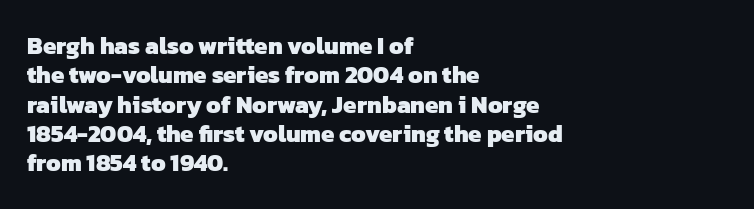
{"bold": "yes", "underline": "no", "align": "left", "line_spacing_ratio": 1.22, "letter_spacing": "normal", "letter_spacing_em": 0.0, "glyph_px": 24}
